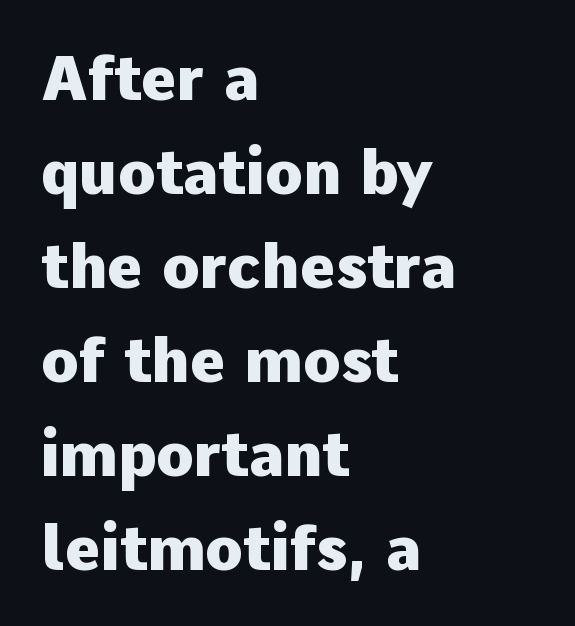
Q: Is the text bold? A: Yes.
Q: Is the text italic (slanted)? A: No, it is upright.
Q: Is the typeface a serif or a sans-serif typeface? A: Sans-serif.
Q: Is the text underlined? A: No.
Q: How is the paragraph aligned? A: Left-aligned.
Q: Is the spacing between letters normal or unusually wide? A: Normal.
Q: Is the spacing between lines tight, normal or loose? A: Normal.
Q: Width (condensed, normal, or wide)? A: Normal.
Q: Stroke contrast? A: Low.
Q: x-height? A: Medium.
Q: Monospaced? A: No.
